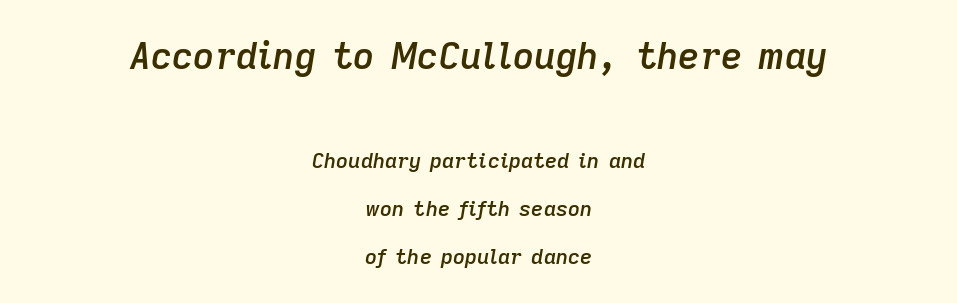
{"italic": "yes", "lean": "right", "slant_degrees": 9, "bold": "semi", "weight": "semibold", "width": "normal", "stroke_contrast": "low", "x_height": "medium", "monospaced": "no", "underline": "no", "align": "center", "line_spacing": "loose", "line_spacing_ratio": 2.3, "letter_spacing": "normal", "letter_spacing_em": 0.0, "larger_block": "first", "size_ratio": 1.76, "glyph_px": 37}
